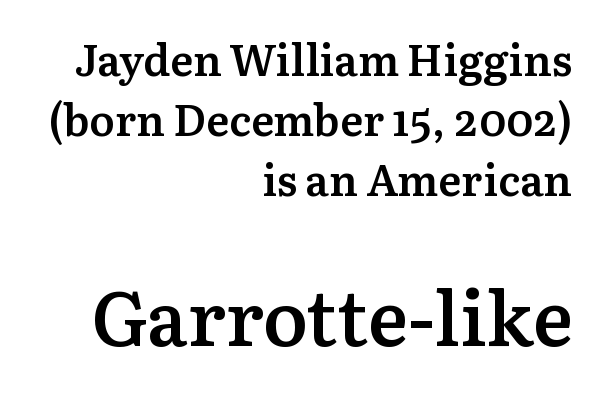
Q: Is the text bold? A: Semi-bold.
Q: Is the text italic (slanted)? A: No, it is upright.
Q: Is the typeface a serif or a sans-serif typeface? A: Serif.
Q: Is the text underlined? A: No.
Q: How is the paragraph aligned? A: Right-aligned.
Q: Is the spacing between letters normal or unusually wide? A: Normal.
Q: Is the spacing between lines tight, normal or loose? A: Normal.
Q: Which block of text is set in a larger size, the first (top) or the second (bottom)? A: The second (bottom) one.
Q: Width (condensed, normal, or wide)? A: Normal.
Q: Stroke contrast? A: Medium.
Q: x-height? A: Medium.
Q: Monospaced? A: No.
